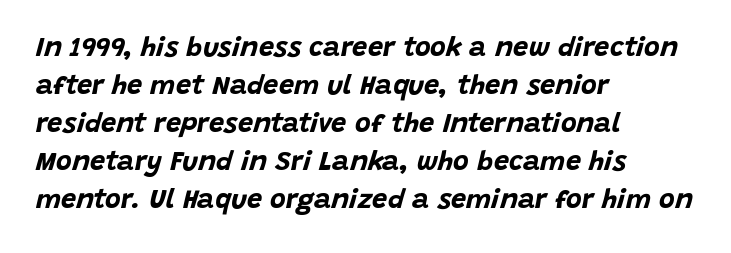
Q: Is the text bold? A: Yes.
Q: Is the text italic (slanted)? A: Yes, it leans right by about 15 degrees.
Q: Is the text underlined? A: No.
Q: How is the paragraph aligned? A: Left-aligned.
Q: Is the spacing between letters normal or unusually wide? A: Normal.
Q: Is the spacing between lines tight, normal or loose? A: Normal.
